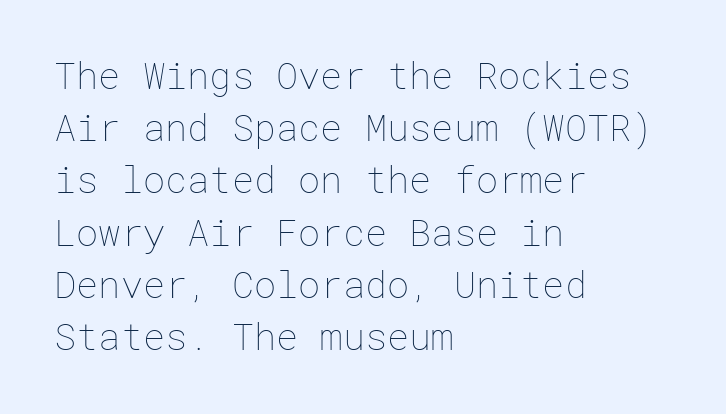
Q: Is the text bold? A: No.
Q: Is the text italic (slanted)? A: No, it is upright.
Q: Is the text underlined? A: No.
Q: How is the paragraph aligned? A: Left-aligned.
Q: Is the spacing between letters normal or unusually wide? A: Normal.
Q: Is the spacing between lines tight, normal or loose? A: Normal.
Q: Width (condensed, normal, or wide)? A: Normal.
Q: Stroke contrast? A: Low.
Q: x-height? A: Medium.
